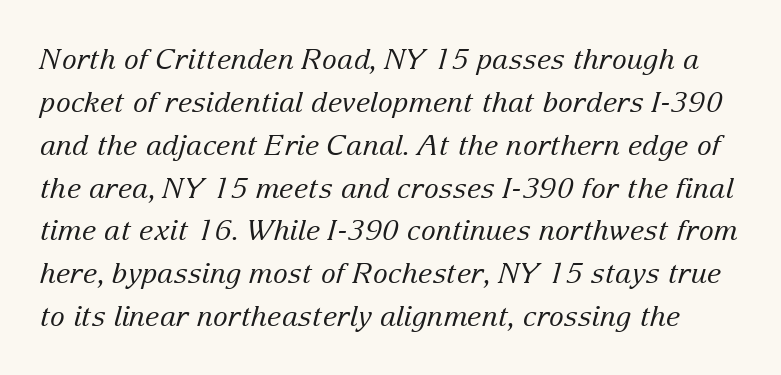
Weight: regular or lighter. A typesetter would call this proportional, since set widths differ per character. Emphasis-style slanted type is in use. The space beneath each line is pristine and unruled.
